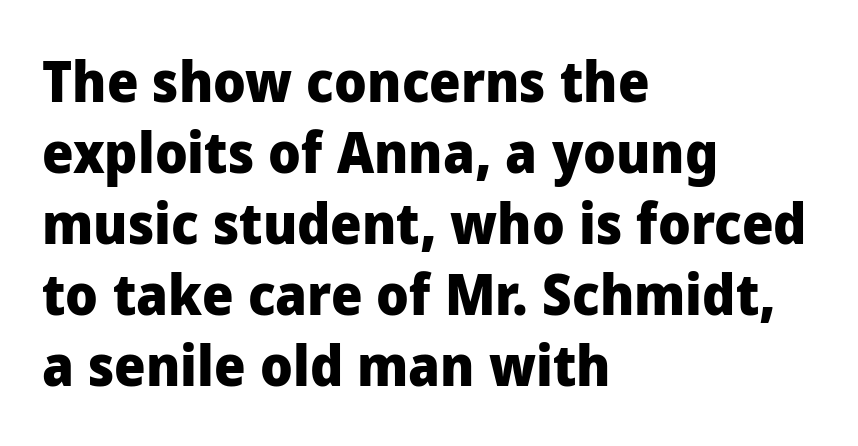
These lines stack with their left ends in a neat column. Unmarked baselines from the first word to the last. This sample uses a sans-serif face. These words are printed bold, with thick strokes throughout. Nothing unusual about the tracking: characters are spaced as the font intends.
